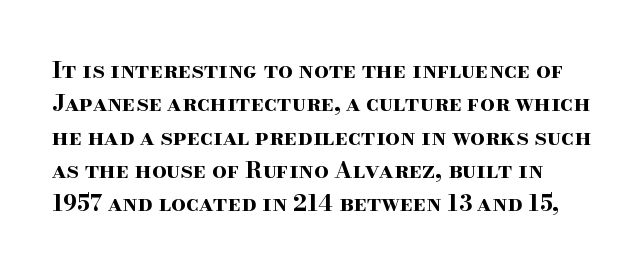
{"italic": "no", "bold": "yes", "underline": "no", "line_spacing": "normal", "line_spacing_ratio": 1.45, "letter_spacing": "normal", "letter_spacing_em": 0.0, "glyph_px": 23}
